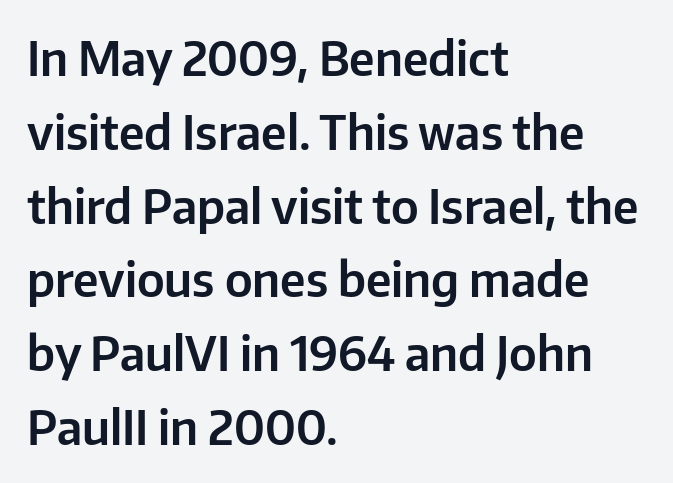
Q: Is the text italic (slanted)? A: No, it is upright.
Q: Is the typeface a serif or a sans-serif typeface? A: Sans-serif.
Q: Is the text underlined? A: No.
Q: How is the paragraph aligned? A: Left-aligned.
Q: Is the spacing between letters normal or unusually wide? A: Normal.
Q: Is the spacing between lines tight, normal or loose? A: Normal.
Q: Width (condensed, normal, or wide)? A: Normal.
Q: Stroke contrast? A: Low.
Q: x-height? A: Medium.
Q: Monospaced? A: No.
